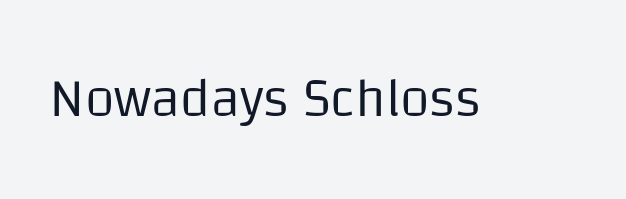
The image shows 54 px regular-weight sans-serif type, upright; set normal letter spacing, not underlined; low stroke contrast and a large x-height.
